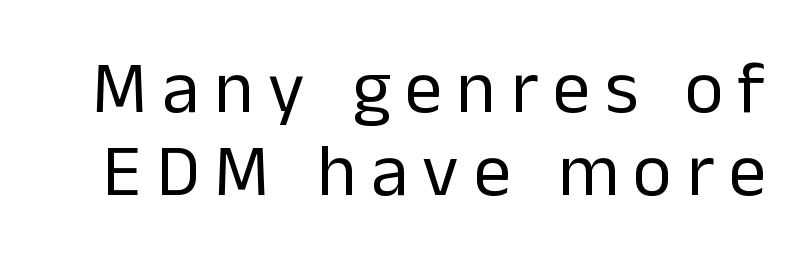
{"serif": "no", "italic": "no", "bold": "no", "weight": "regular", "width": "normal", "stroke_contrast": "low", "x_height": "medium", "monospaced": "no", "underline": "no", "line_spacing": "tight", "line_spacing_ratio": 1.12, "letter_spacing": "wide", "letter_spacing_em": 0.2, "glyph_px": 74}
